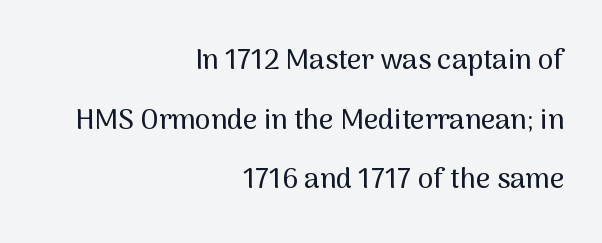
The image shows 28 px sans-serif type, upright; set right-aligned, loose line spacing (2.13x), normal letter spacing, not underlined; medium stroke contrast and a medium x-height.
